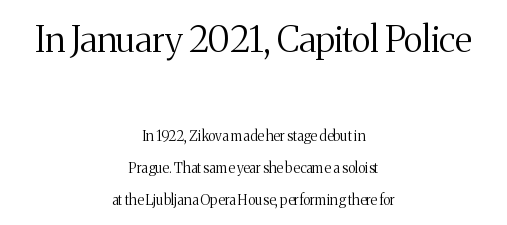
The image shows 36 px regular-weight serif type, upright; set centered, loose line spacing (2.28x), normal letter spacing, not underlined; the first (top) block is 2.57x larger; medium stroke contrast and a medium x-height.
